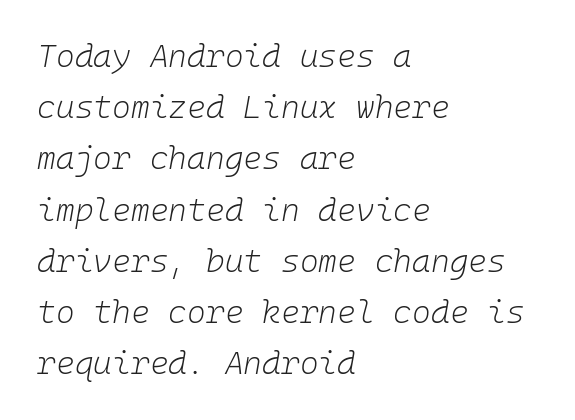
{"italic": "yes", "lean": "right", "slant_degrees": 10, "bold": "no", "weight": "light", "width": "normal", "stroke_contrast": "low", "x_height": "medium", "monospaced": "yes", "underline": "no", "align": "left", "line_spacing": "normal", "line_spacing_ratio": 1.6, "letter_spacing": "normal", "letter_spacing_em": 0.0, "glyph_px": 32}
